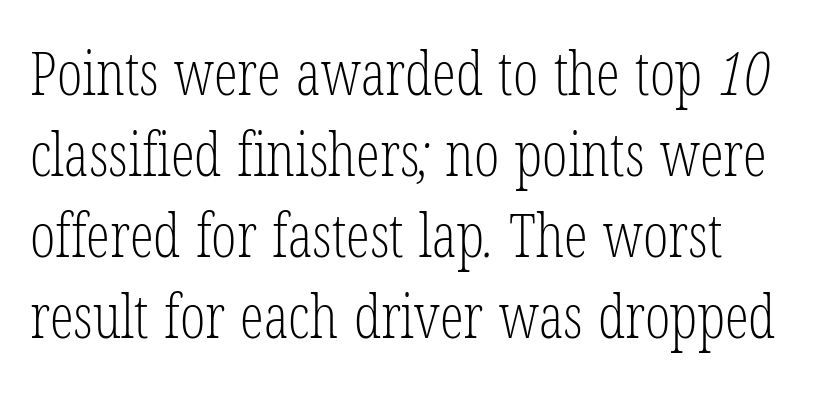
Between one letter and the next there's only the usual sliver of space. These glyphs show unthickened strokes, regular width or finer. Alignment: flush left. Serif or sans? Serif — the stroke terminals have little feet. If you measured baseline to baseline, you'd find a middling distance.
